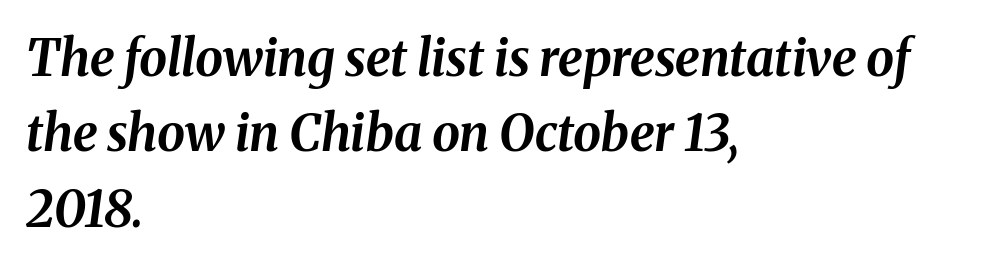
Each row of text sits above clean, open space. Posture: slanted. The passage shown has conventional tracking throughout. The characters look thick and weighty, a clear bold. Do the characters align in a grid? No, the font is proportional. These lines sit exactly where default settings would place them.
